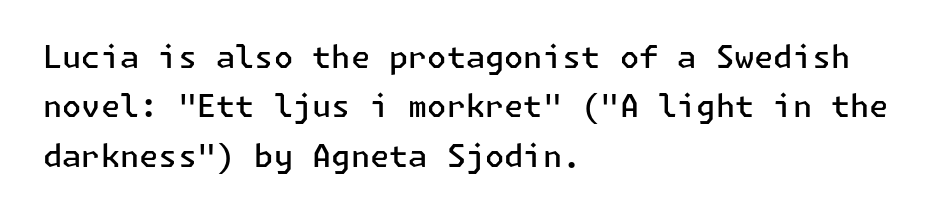
{"serif": "no", "italic": "no", "bold": "semi", "weight": "semibold", "width": "normal", "stroke_contrast": "low", "x_height": "medium", "underline": "no", "align": "left", "line_spacing": "normal", "line_spacing_ratio": 1.59, "letter_spacing": "normal", "letter_spacing_em": 0.0, "glyph_px": 31}
